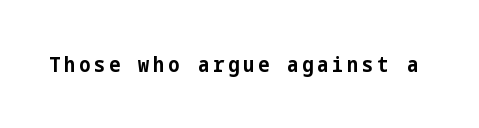
The image shows 21 px bold type, upright; set not underlined.
